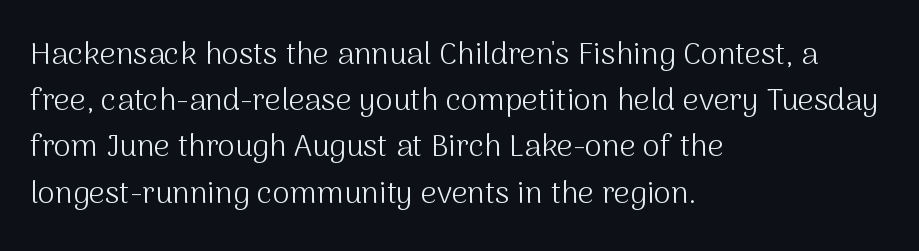
Vertical stems look standard width or narrower in stroke. Normally led — the rows are evenly, conventionally spaced. You could call the tracking neutral — neither tight nor loose. Each row of text sits above clean, open space.
